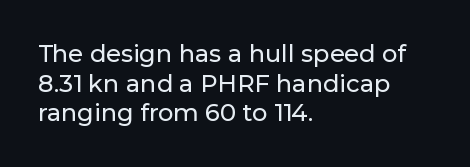
Q: Is the text italic (slanted)? A: No, it is upright.
Q: Is the text underlined? A: No.
Q: How is the paragraph aligned? A: Left-aligned.
Q: Is the spacing between letters normal or unusually wide? A: Normal.
